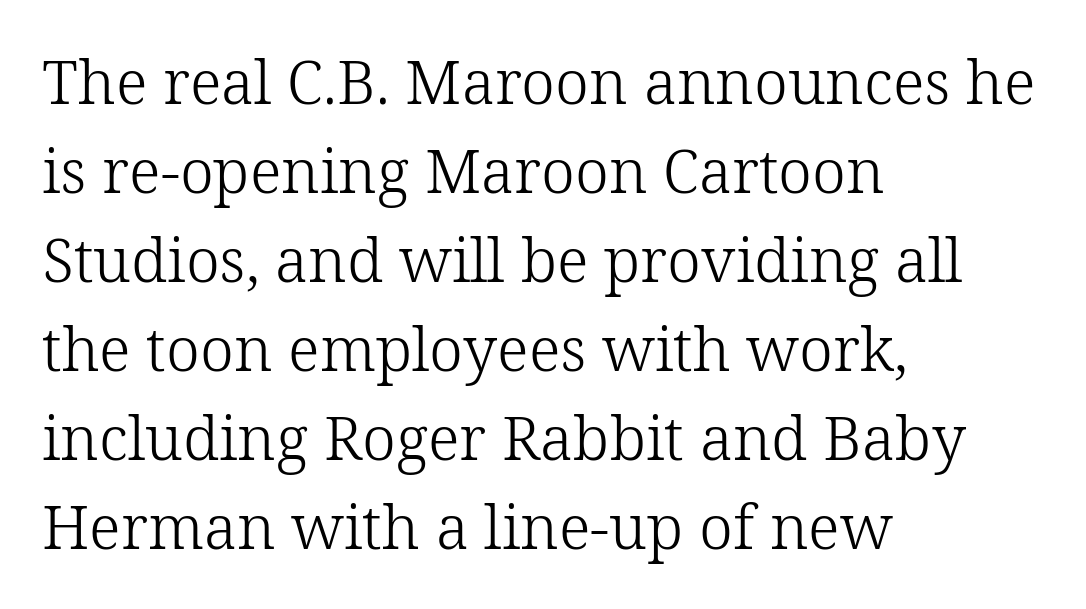
The image shows 61 px light serif type, upright; set left-aligned, normal line spacing (1.46x), normal letter spacing, not underlined; low stroke contrast and a medium x-height.
